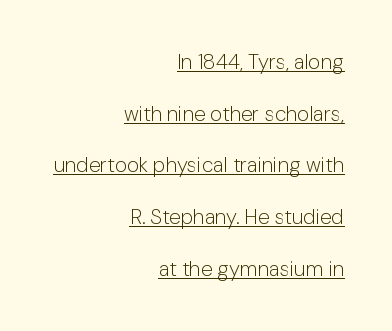
{"italic": "no", "bold": "no", "underline": "yes", "align": "right", "line_spacing": "loose", "line_spacing_ratio": 2.46, "letter_spacing": "normal", "letter_spacing_em": 0.0, "glyph_px": 21}
